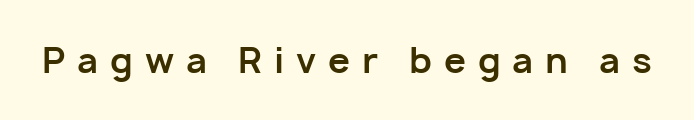
Type without underlining. A dark, heavy texture on the line: the type is bold. Do the letters lean? They stand straight. The letters advance in unequal steps, a hallmark of proportional type. The tracking reads as deliberately expanded to a designer's eye. A typesetter would label this face a sans.
